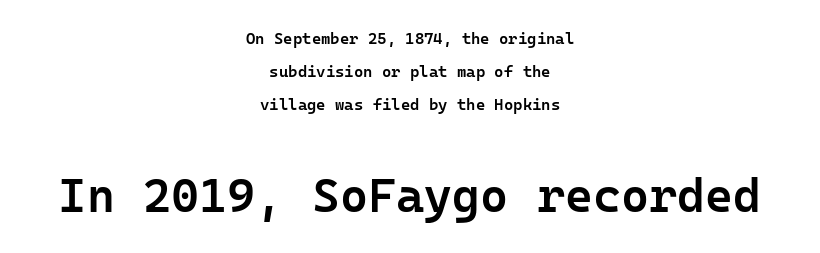
{"serif": "no", "italic": "no", "bold": "semi", "weight": "semibold", "width": "normal", "stroke_contrast": "low", "x_height": "medium", "underline": "no", "align": "center", "line_spacing": "loose", "line_spacing_ratio": 2.07, "letter_spacing": "normal", "letter_spacing_em": 0.0, "larger_block": "second", "size_ratio": 3.0, "glyph_px": 48}
